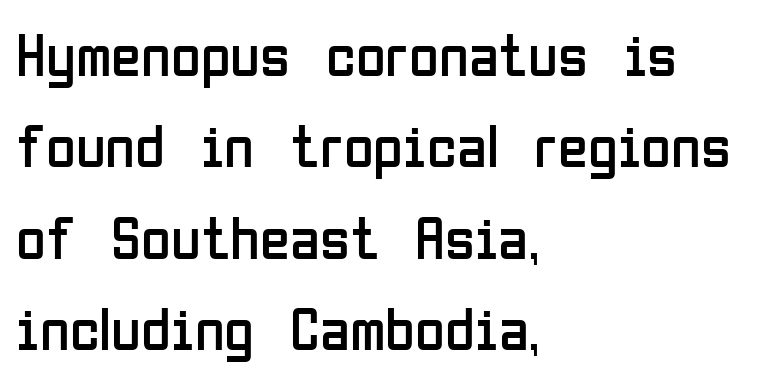
Q: Is the text bold? A: No.
Q: Is the text italic (slanted)? A: No, it is upright.
Q: Is the typeface a serif or a sans-serif typeface? A: Sans-serif.
Q: Is the text underlined? A: No.
Q: How is the paragraph aligned? A: Left-aligned.
Q: Is the spacing between letters normal or unusually wide? A: Normal.
Q: Is the spacing between lines tight, normal or loose? A: Normal.
Q: Width (condensed, normal, or wide)? A: Condensed.
Q: Stroke contrast? A: Low.
Q: x-height? A: Medium.
Q: Monospaced? A: No.
